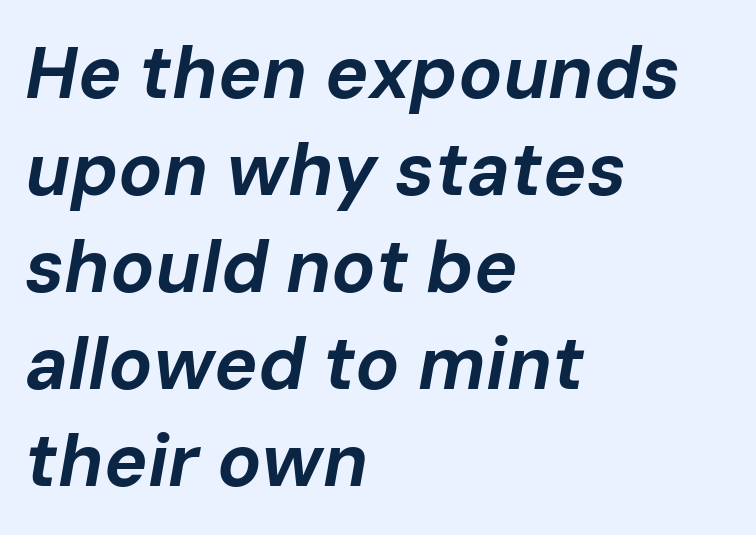
The image shows 73 px bold type, italic (leaning right); set left-aligned, normal line spacing (1.33x), normal letter spacing, not underlined; low stroke contrast and a medium x-height.
